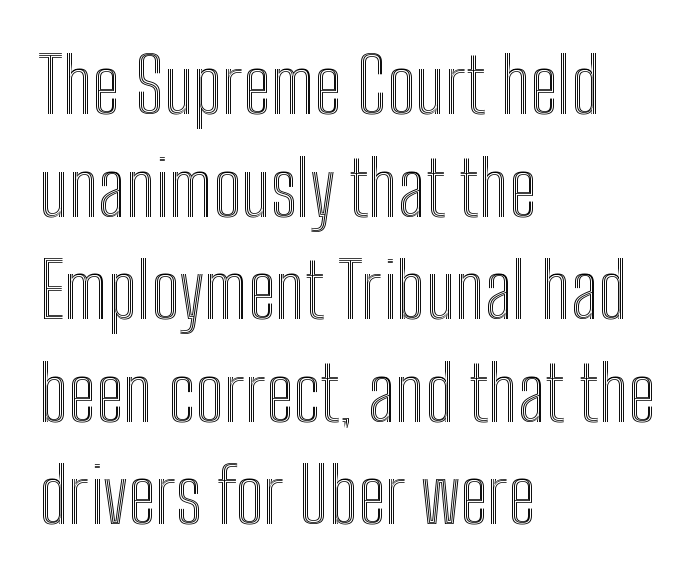
Q: Is the text italic (slanted)? A: No, it is upright.
Q: Is the text underlined? A: No.
Q: How is the paragraph aligned? A: Left-aligned.
Q: Is the spacing between letters normal or unusually wide? A: Normal.
Q: Is the spacing between lines tight, normal or loose? A: Normal.
Q: Width (condensed, normal, or wide)? A: Condensed.
Q: x-height? A: Medium.
Q: Monospaced? A: No.
